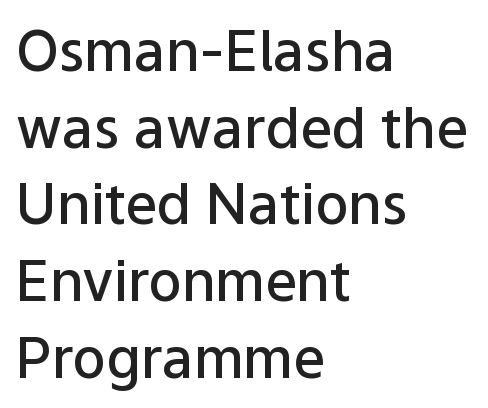
Classification — sans serif. The rendering uses a moderate line-height, typical for paragraphs. The characters look somewhat weighty, a semibold short of true bold. Compared with a centered layout, this one pins lines to the left instead. Rendered with straight, roman letterforms.
